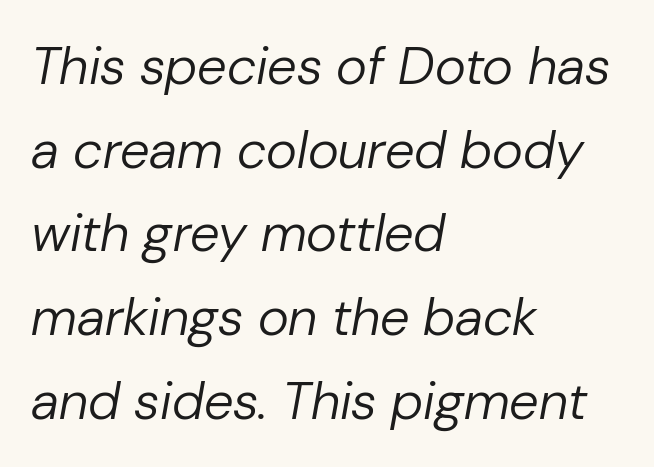
{"italic": "yes", "lean": "right", "slant_degrees": 10, "bold": "no", "weight": "regular", "width": "normal", "stroke_contrast": "low", "x_height": "medium", "monospaced": "no", "underline": "no", "align": "left", "line_spacing": "normal", "line_spacing_ratio": 1.58, "letter_spacing": "normal", "letter_spacing_em": 0.0, "glyph_px": 53}
